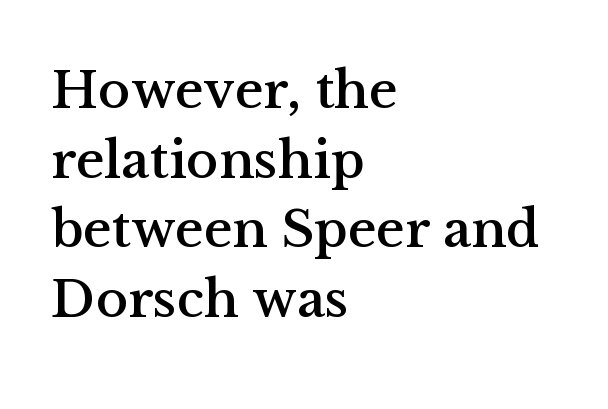
{"serif": "yes", "italic": "no", "width": "normal", "stroke_contrast": "medium", "x_height": "medium", "monospaced": "no", "underline": "no", "align": "left", "line_spacing": "normal", "line_spacing_ratio": 1.29, "letter_spacing": "normal", "letter_spacing_em": 0.0, "glyph_px": 54}
